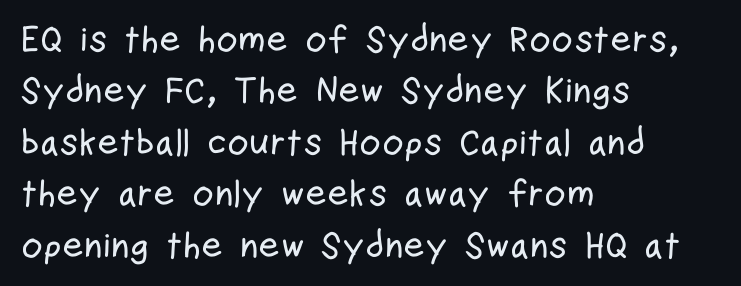
Here the glyphs are tracked normally, forming tight word shapes. When letters stand straight like this, we call the style roman or upright. The glyphs are unaccompanied by any horizontal stroke below them. Does the type have serifs? No, each stem ends abruptly. A typesetter would call this proportional, since set widths differ per character. Compared with a centered layout, this one pins lines to the left instead.
